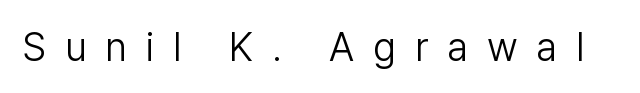
This is the regular roman posture of the typeface. These lines are rendered in a variable-pitch font. The strokes carry an ordinary text weight at most. The face used here is rendered with a markedly widened letterfit. The rendering shows plain stroke endings on the letterforms — a sans-serif design. Underlining? Definitely not there.
